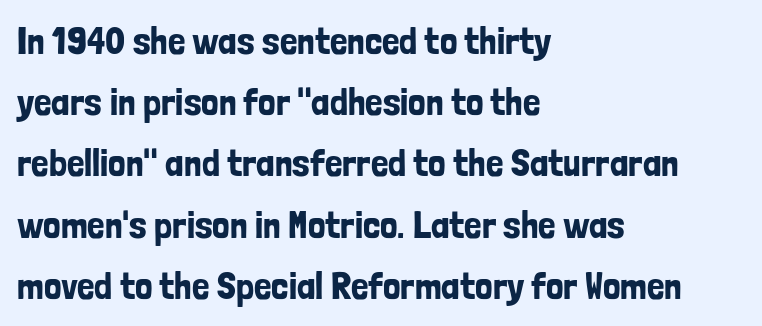
Q: Is the text italic (slanted)? A: No, it is upright.
Q: Is the typeface a serif or a sans-serif typeface? A: Sans-serif.
Q: Is the text underlined? A: No.
Q: How is the paragraph aligned? A: Left-aligned.
Q: Is the spacing between letters normal or unusually wide? A: Normal.
Q: Is the spacing between lines tight, normal or loose? A: Normal.
Q: Width (condensed, normal, or wide)? A: Condensed.
Q: Stroke contrast? A: Low.
Q: x-height? A: Medium.
Q: Monospaced? A: No.
